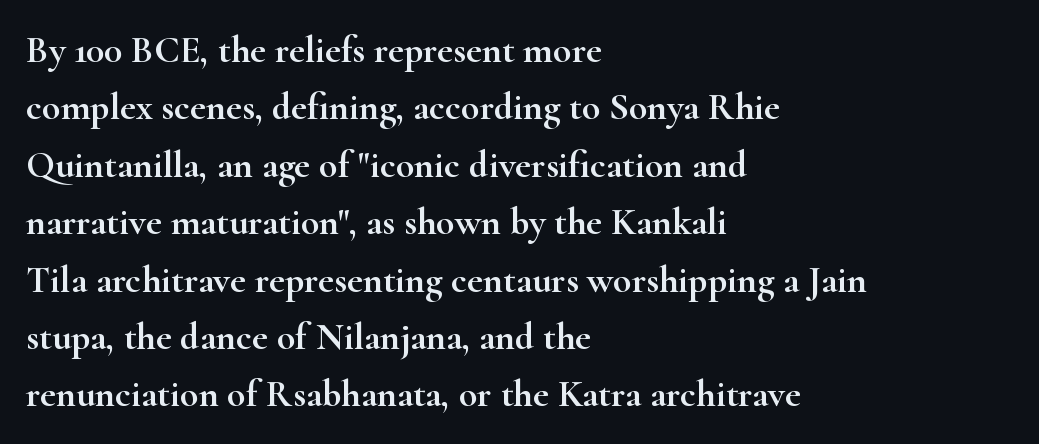
{"serif": "yes", "italic": "no", "width": "wide", "stroke_contrast": "high", "x_height": "small", "monospaced": "no", "underline": "no", "align": "left", "line_spacing": "normal", "line_spacing_ratio": 1.51, "letter_spacing": "normal", "letter_spacing_em": 0.0, "glyph_px": 38}
